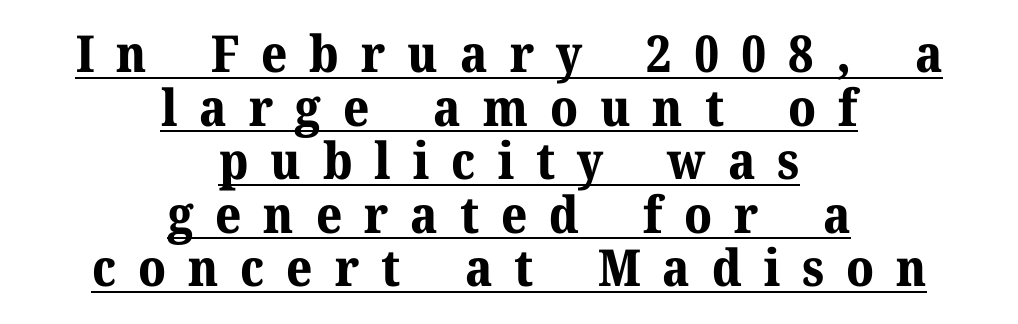
The image shows 51 px bold serif type, upright; set centered, tight line spacing (1.05x), unusually wide letter spacing (+0.43 em), underlined; medium stroke contrast and a medium x-height.
